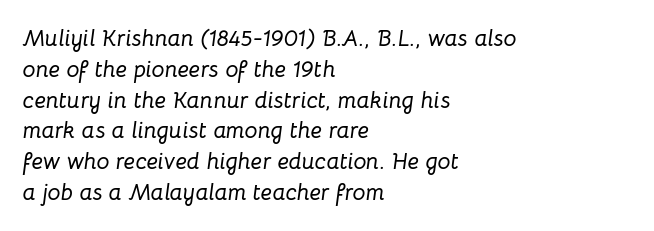
The image shows 23 px text type, italic (leaning right); set left-aligned, normal line spacing (1.34x), normal letter spacing, not underlined.
